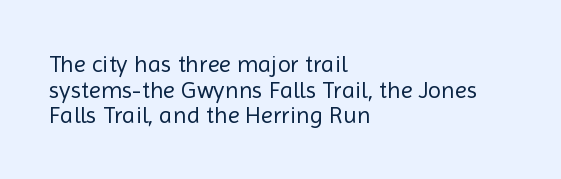
The image shows 24 px text type, upright; set left-aligned, tight line spacing (1.07x), normal letter spacing, not underlined.
